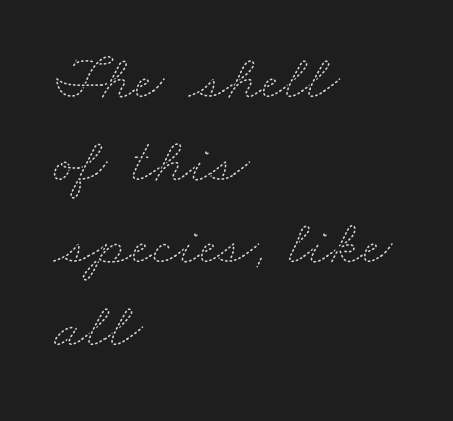
The image shows 64 px thin, wide type; set left-aligned, normal line spacing (1.29x), normal letter spacing, not underlined; medium stroke contrast and a small x-height.
